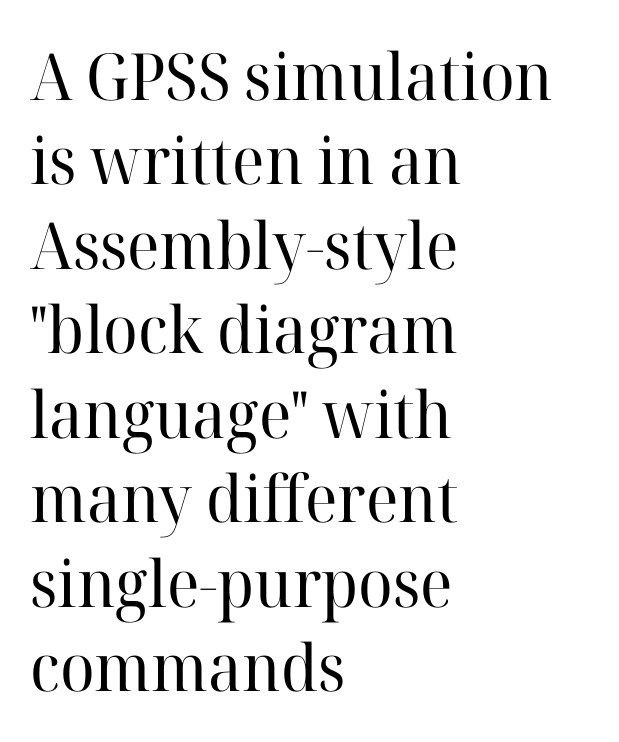
{"serif": "yes", "italic": "no", "bold": "no", "weight": "regular", "width": "normal", "stroke_contrast": "high", "x_height": "medium", "monospaced": "no", "underline": "no", "align": "left", "line_spacing": "normal", "line_spacing_ratio": 1.3, "letter_spacing": "normal", "letter_spacing_em": 0.0, "glyph_px": 65}
